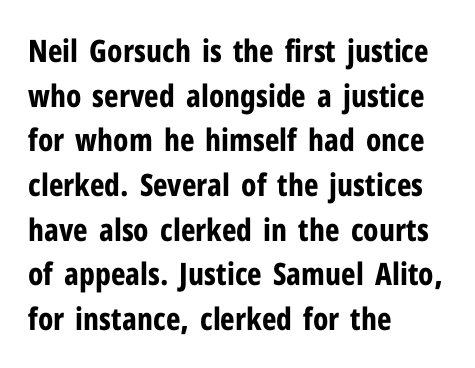
The image shows 31 px bold, condensed sans-serif type, upright; set left-aligned, normal line spacing (1.44x), normal letter spacing, not underlined; low stroke contrast and a medium x-height.
